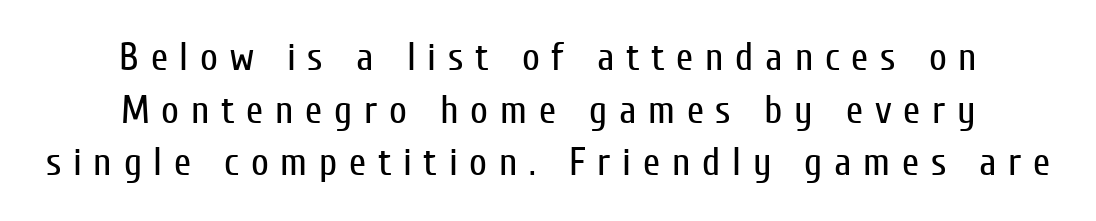
Q: Is the text bold? A: No.
Q: Is the text italic (slanted)? A: No, it is upright.
Q: Is the typeface a serif or a sans-serif typeface? A: Sans-serif.
Q: Is the text underlined? A: No.
Q: How is the paragraph aligned? A: Centered.
Q: Is the spacing between letters normal or unusually wide? A: Unusually wide.
Q: Is the spacing between lines tight, normal or loose? A: Normal.
Q: Width (condensed, normal, or wide)? A: Condensed.
Q: Stroke contrast? A: Low.
Q: x-height? A: Medium.
Q: Monospaced? A: No.
